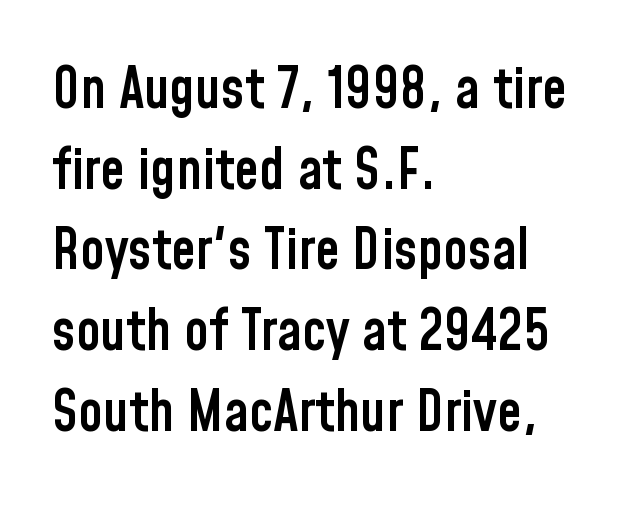
The image shows 56 px semibold, condensed sans-serif type, upright; set left-aligned, normal line spacing (1.44x), normal letter spacing, not underlined; low stroke contrast and a medium x-height.
